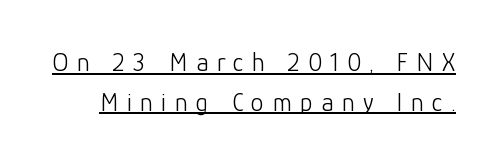
Substantial extra tracking has been applied to these lines. Each new line begins a customary step beneath the previous one. Italic? Not at all — the glyphs are vertical. The font is comparable to plain body text, perhaps lighter. The string is rendered with underlining switched on.
